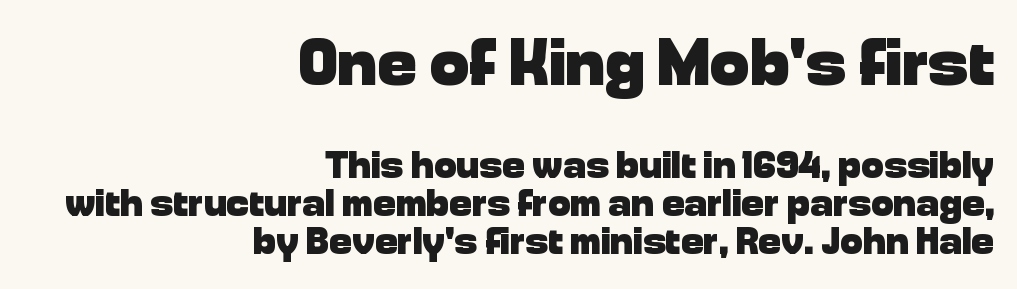
Q: Is the text bold? A: Yes.
Q: Is the text italic (slanted)? A: No, it is upright.
Q: Is the typeface a serif or a sans-serif typeface? A: Sans-serif.
Q: Is the text underlined? A: No.
Q: How is the paragraph aligned? A: Right-aligned.
Q: Is the spacing between letters normal or unusually wide? A: Normal.
Q: Is the spacing between lines tight, normal or loose? A: Tight.
Q: Which block of text is set in a larger size, the first (top) or the second (bottom)? A: The first (top) one.
Q: Width (condensed, normal, or wide)? A: Normal.
Q: Stroke contrast? A: Low.
Q: x-height? A: Medium.
Q: Monospaced? A: No.
